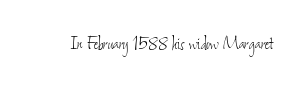
Q: Is the text bold? A: No.
Q: Is the text underlined? A: No.
Q: Is the spacing between letters normal or unusually wide? A: Normal.
